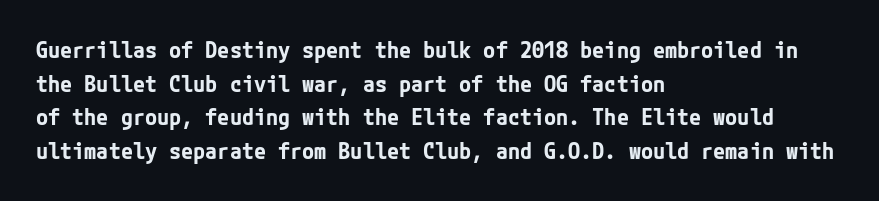
Q: Is the text bold? A: Yes.
Q: Is the text italic (slanted)? A: No, it is upright.
Q: Is the text underlined? A: No.
Q: How is the paragraph aligned? A: Left-aligned.
Q: Is the spacing between letters normal or unusually wide? A: Normal.
Q: Is the spacing between lines tight, normal or loose? A: Normal.
